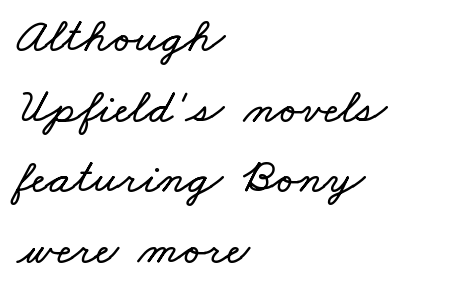
Q: Is the text underlined? A: No.
Q: How is the paragraph aligned? A: Left-aligned.
Q: Is the spacing between letters normal or unusually wide? A: Normal.
Q: Is the spacing between lines tight, normal or loose? A: Normal.
Q: Width (condensed, normal, or wide)? A: Wide.
Q: Stroke contrast? A: Low.
Q: x-height? A: Small.
Q: Monospaced? A: No.
